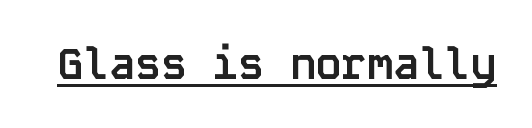
The image shows 43 px semibold sans-serif type, upright, monospaced; set normal letter spacing, underlined; low stroke contrast and a large x-height.
